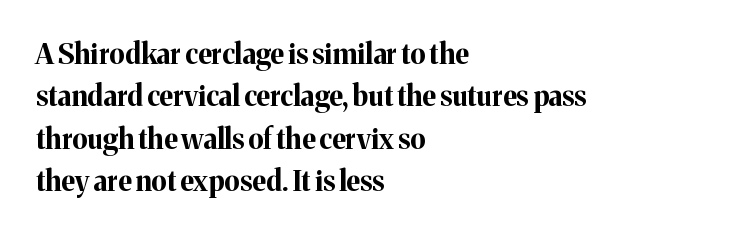
Note: serifs present on the glyphs. Varying glyph widths throughout — classic text-font behaviour. The rendering uses a bold face; every stroke is thick and dark. Vertical strokes here are truly vertical. The type is set solid horizontally, with unmodified tracking.
